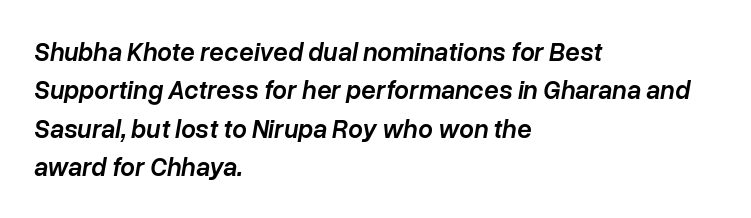
{"italic": "yes", "lean": "right", "slant_degrees": 10, "bold": "semi", "underline": "no", "align": "left", "line_spacing": "normal", "line_spacing_ratio": 1.48, "letter_spacing": "normal", "letter_spacing_em": 0.0, "glyph_px": 26}
